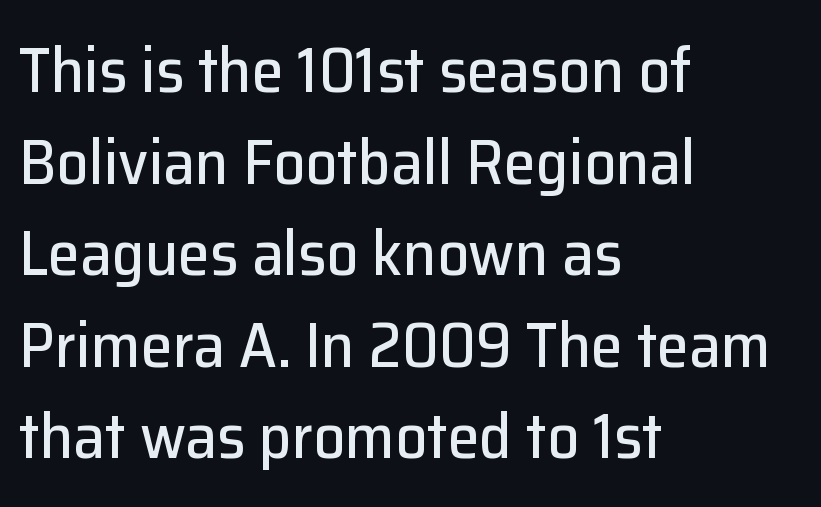
The font's upright variant was chosen for this text. Observe the absence of serifs on each vertical stroke in this sample. The face used here is proportionally spaced, like ordinary book or web type. The strip under each line holds only bare page.
